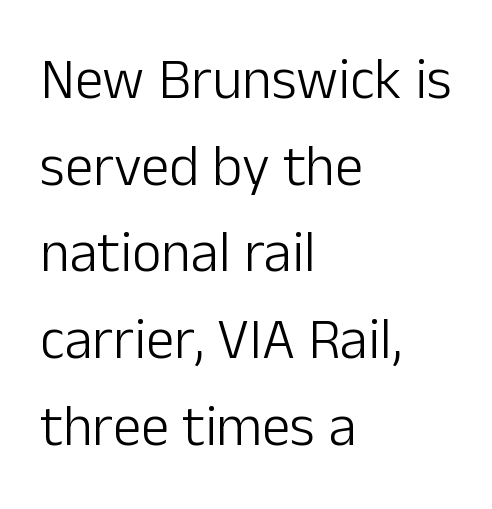
The image shows 57 px light sans-serif type, upright; set left-aligned, normal line spacing (1.52x), normal letter spacing, not underlined; low stroke contrast and a medium x-height.
